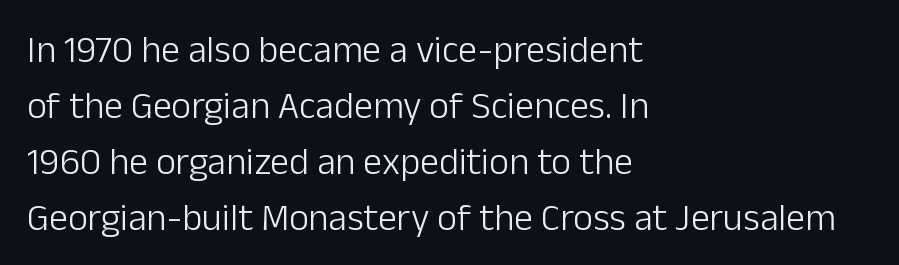
The face used here is a sans, in the tradition of grotesques and geometrics. Heft: none added — not bold. The gap between lines stays unmarked. Do the letters lean? They stand straight. Regular leading. Horizontal alignment here is leftward, the default for most running prose.
